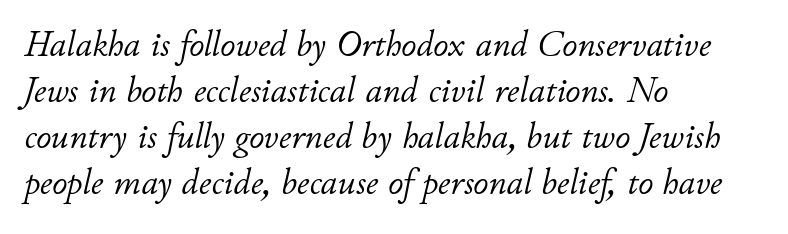
The image shows 37 px light type, italic (leaning right); set left-aligned, line spacing 1.24x, normal letter spacing, not underlined; low stroke contrast and a small x-height.
